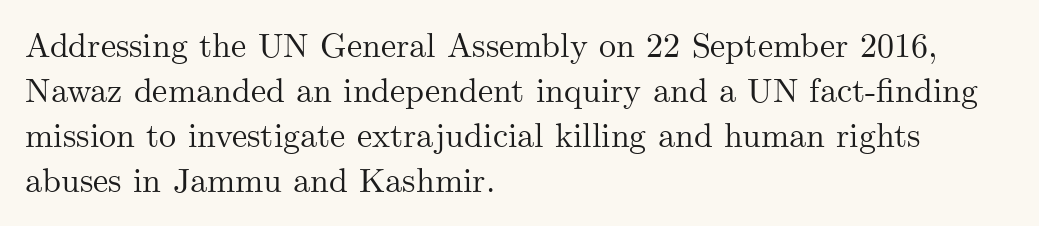
The image shows 34 px serif type, upright; set left-aligned, normal line spacing (1.32x), normal letter spacing, not underlined; medium stroke contrast and a small x-height.
